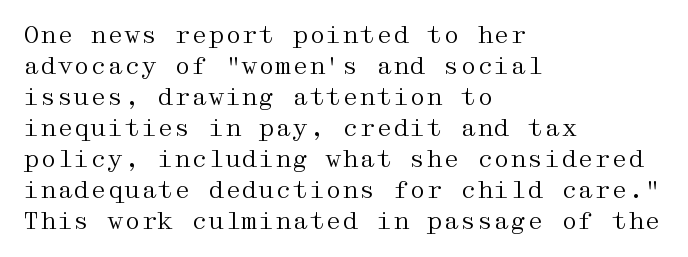
The image shows 24 px text type, upright; set left-aligned, normal line spacing (1.29x), normal letter spacing, not underlined.
